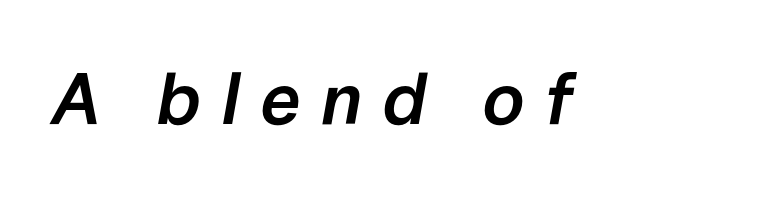
Proportional: the letters do not fall into vertical columns. Only glyphs here, with clear space below each row. The glyphs look as if they've been sheared to an angle. The typesetting leans somewhat heavy: a semibold. Tracking value appears strongly positive — letters spread wide.
